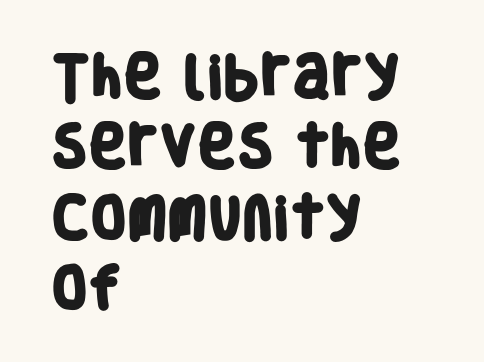
{"serif": "no", "bold": "yes", "weight": "heavy", "width": "condensed", "stroke_contrast": "low", "x_height": "large", "monospaced": "no", "underline": "no", "align": "left", "line_spacing": "normal", "line_spacing_ratio": 1.5, "letter_spacing": "normal", "letter_spacing_em": 0.0, "glyph_px": 47}
